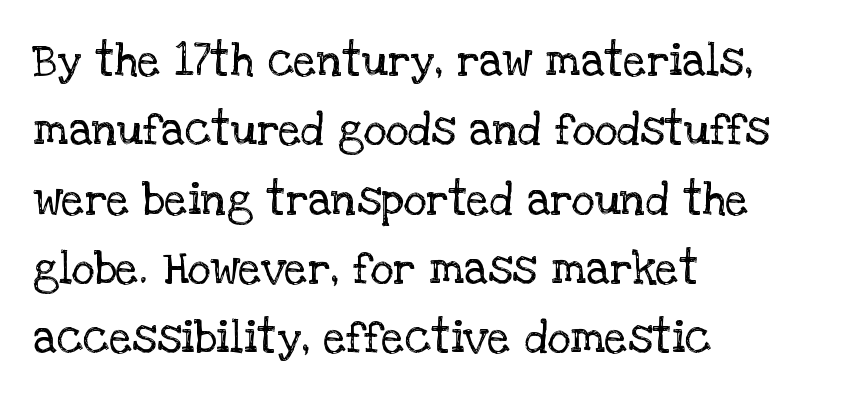
Note the varied advance widths — an 'i' is clearly narrower than an 'm'. The leading is moderate, giving the passage an even texture. There is no visible air inserted between adjacent glyphs. This is not heavy type; no bold has been used. No word sits above an underline.
